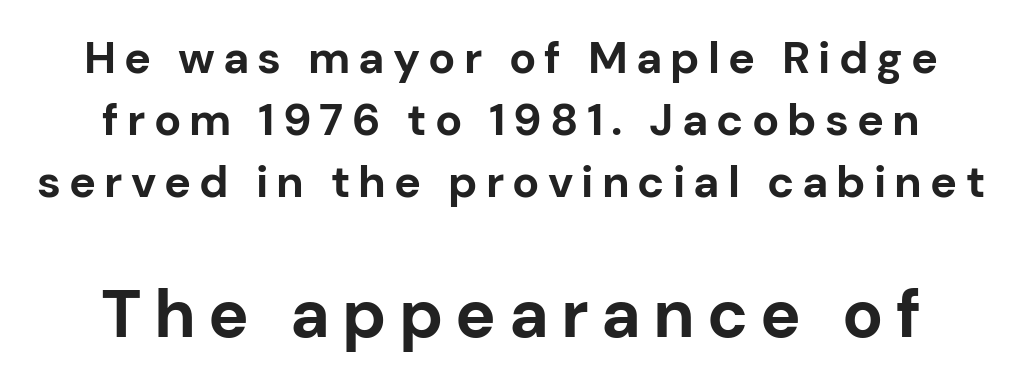
These lines are centered, leaving both edges ragged. Strong, thick strokes mark this as bold type. The following chunk of copy outweighs the initial chunk in type size. Italic? Not at all — the glyphs are vertical. A bare baseline throughout the passage. Examine the stroke ends and you'll find no serifs.
